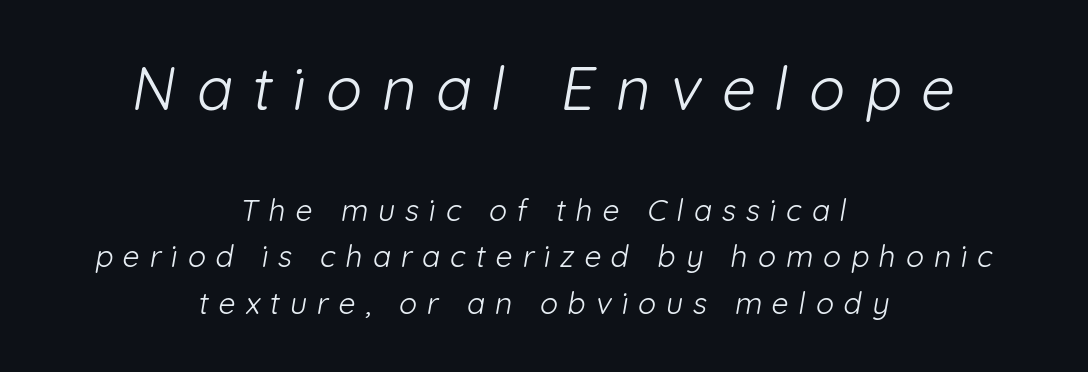
Q: Is the text bold? A: No.
Q: Is the typeface a serif or a sans-serif typeface? A: Sans-serif.
Q: Is the text underlined? A: No.
Q: How is the paragraph aligned? A: Centered.
Q: Is the spacing between letters normal or unusually wide? A: Unusually wide.
Q: Is the spacing between lines tight, normal or loose? A: Normal.
Q: Which block of text is set in a larger size, the first (top) or the second (bottom)? A: The first (top) one.
Q: Width (condensed, normal, or wide)? A: Normal.
Q: Stroke contrast? A: Low.
Q: x-height? A: Medium.
Q: Monospaced? A: No.
